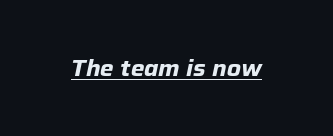
Q: Is the text bold? A: Yes.
Q: Is the text italic (slanted)? A: Yes, it leans right by about 12 degrees.
Q: Is the text underlined? A: Yes.
Q: Is the spacing between letters normal or unusually wide? A: Normal.
